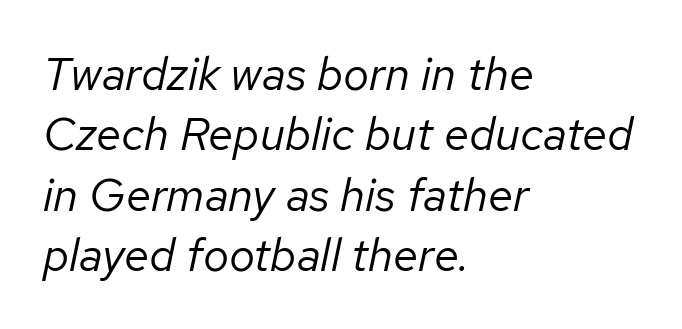
The letters advance in unequal steps, a hallmark of proportional type. The passage shown leans; its letterforms are oblique. One-word summary of the alignment: left. No letter is thick-stroked: the sample isn't bold. Unmarked baselines from the first word to the last.
